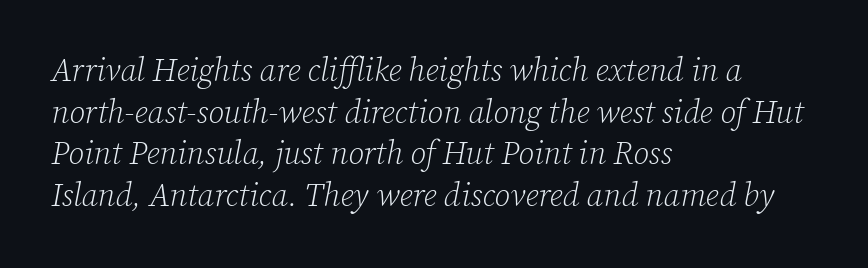
Q: Is the text bold? A: No.
Q: Is the text italic (slanted)? A: Yes, it leans right by about 12 degrees.
Q: Is the typeface a serif or a sans-serif typeface? A: Serif.
Q: Is the text underlined? A: No.
Q: How is the paragraph aligned? A: Left-aligned.
Q: Is the spacing between letters normal or unusually wide? A: Normal.
Q: Is the spacing between lines tight, normal or loose? A: Normal.
Q: Width (condensed, normal, or wide)? A: Normal.
Q: Stroke contrast? A: Low.
Q: x-height? A: Medium.
Q: Monospaced? A: No.
